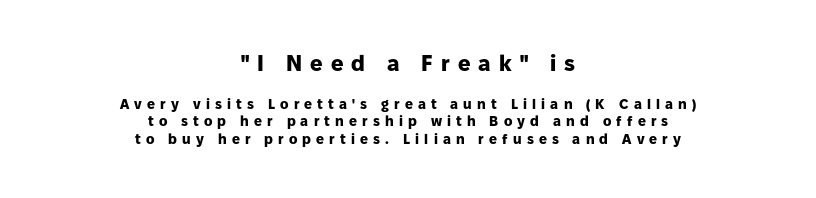
{"italic": "no", "bold": "yes", "underline": "no", "align": "center", "line_spacing_ratio": 1.24, "letter_spacing": "wide", "letter_spacing_em": 0.37, "larger_block": "first", "size_ratio": 1.57, "glyph_px": 22}
